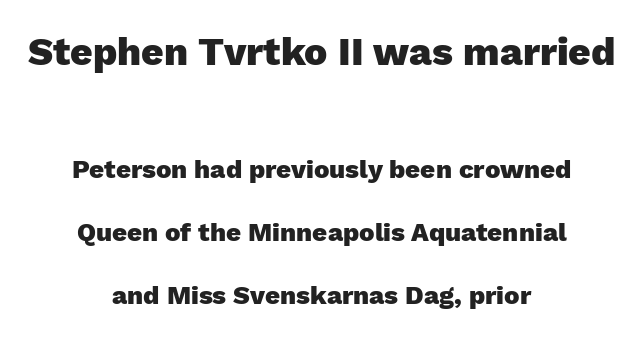
Q: Is the text bold? A: Yes.
Q: Is the text italic (slanted)? A: No, it is upright.
Q: Is the typeface a serif or a sans-serif typeface? A: Sans-serif.
Q: Is the text underlined? A: No.
Q: How is the paragraph aligned? A: Centered.
Q: Is the spacing between letters normal or unusually wide? A: Normal.
Q: Is the spacing between lines tight, normal or loose? A: Loose.
Q: Which block of text is set in a larger size, the first (top) or the second (bottom)? A: The first (top) one.
Q: Width (condensed, normal, or wide)? A: Normal.
Q: Stroke contrast? A: Low.
Q: x-height? A: Medium.
Q: Monospaced? A: No.
